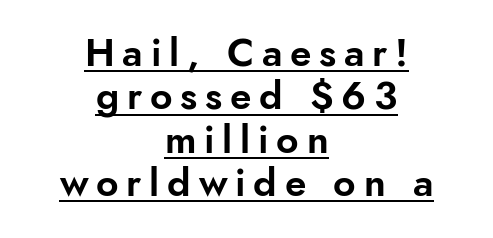
This sample uses a sans-serif face. Reading down the block, each line starts at a different indent, mirrored at its end. Loose tracking; the words dissolve into strings of separated letters. Whoever set this chose condensed vertical rhythm over breathing room. A continuous stroke trails under the words, as in a hyperlink.
